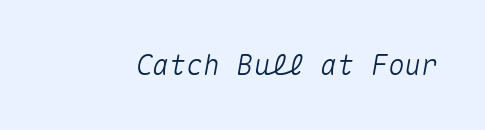
Q: Is the text italic (slanted)? A: Yes, it leans right by about 10 degrees.
Q: Is the text underlined? A: No.
Q: Is the spacing between letters normal or unusually wide? A: Normal.
Q: Width (condensed, normal, or wide)? A: Normal.
Q: Stroke contrast? A: Medium.
Q: x-height? A: Medium.
Q: Monospaced? A: Yes.
